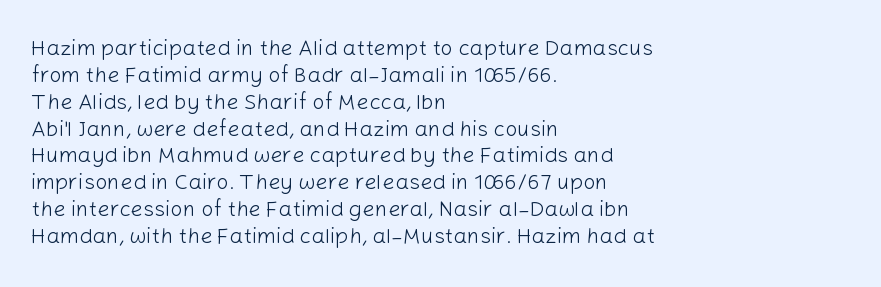
The image shows 22 px text type, upright; set left-aligned, line spacing 1.22x, normal letter spacing, not underlined.
